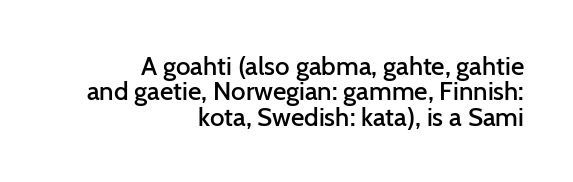
{"italic": "no", "bold": "semi", "underline": "no", "align": "right", "line_spacing": "tight", "line_spacing_ratio": 0.98, "letter_spacing": "normal", "letter_spacing_em": 0.0, "glyph_px": 26}
